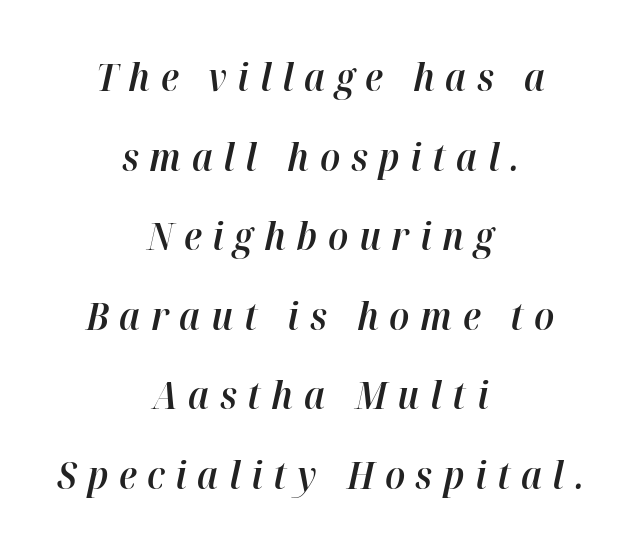
Proportional: the letters do not fall into vertical columns. It's the slanting kind of type. A semibold gives these letters moderate extra thickness, short of bold. If you folded the block vertically in half, each line would mirror itself in length. Substantial extra tracking has been applied to these lines. Decoration check: the copy has no underline.
